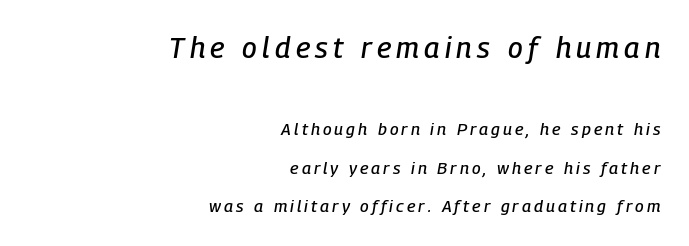
The typesetter chose a ragged-left arrangement here. The strip under each line holds only bare page. Do the characters align in a grid? No, the font is proportional. Compared with ordinary roman type, these characters are visibly tilted. You could fit nearly another row in the gap between these rows.
